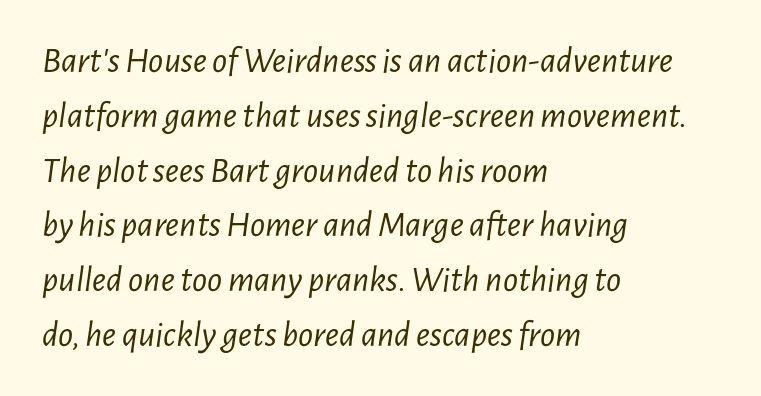
{"italic": "yes", "lean": "right", "slant_degrees": 7, "bold": "no", "weight": "light", "width": "condensed", "stroke_contrast": "low", "x_height": "medium", "monospaced": "no", "underline": "no", "align": "left", "line_spacing": "normal", "line_spacing_ratio": 1.48, "letter_spacing": "normal", "letter_spacing_em": 0.0, "glyph_px": 37}
